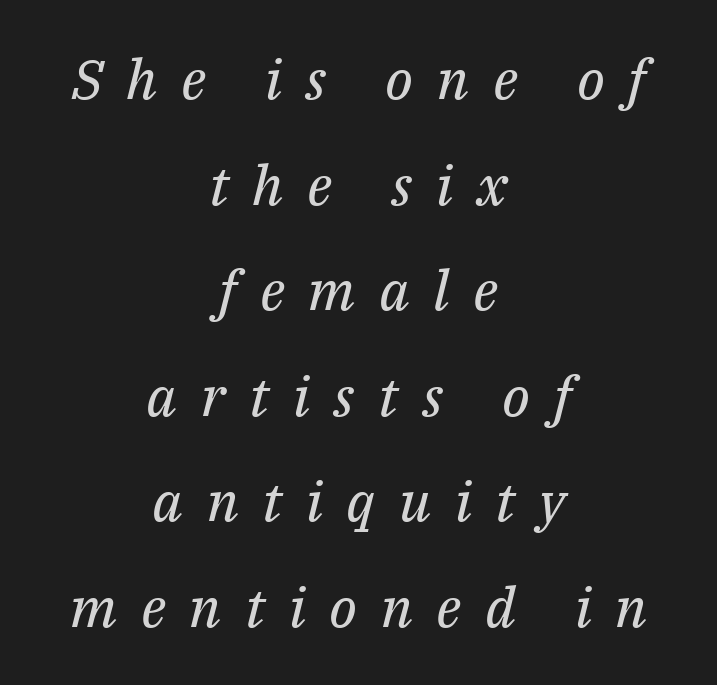
The image shows 55 px regular-weight serif type, italic (leaning right); set centered, loose line spacing (1.92x), unusually wide letter spacing (+0.43 em), not underlined; medium stroke contrast and a medium x-height.
